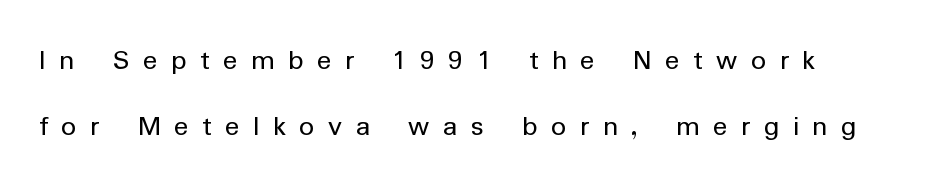
{"serif": "no", "italic": "no", "bold": "no", "weight": "regular", "width": "normal", "stroke_contrast": "low", "x_height": "medium", "monospaced": "no", "underline": "no", "line_spacing": "loose", "line_spacing_ratio": 2.19, "letter_spacing": "wide", "letter_spacing_em": 0.45, "glyph_px": 30}
